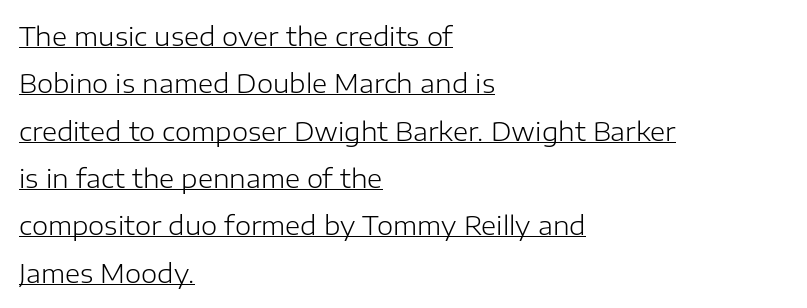
{"italic": "no", "bold": "no", "underline": "yes", "align": "left", "line_spacing_ratio": 1.82, "letter_spacing": "normal", "letter_spacing_em": 0.0, "glyph_px": 26}
